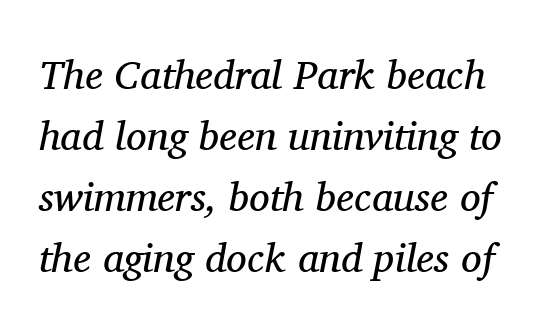
The image shows 41 px regular-weight serif type, italic (leaning right); set normal line spacing (1.49x), normal letter spacing, not underlined; medium stroke contrast and a medium x-height.
